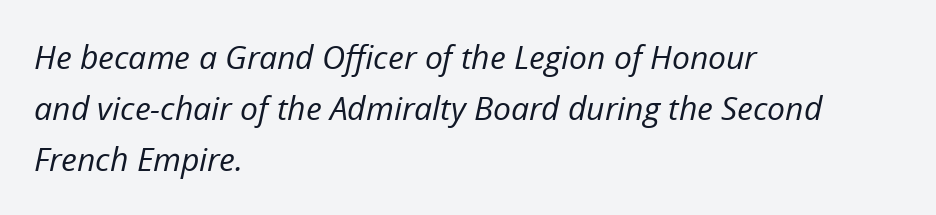
Q: Is the text bold? A: No.
Q: Is the text italic (slanted)? A: Yes, it leans right by about 12 degrees.
Q: Is the text underlined? A: No.
Q: How is the paragraph aligned? A: Left-aligned.
Q: Is the spacing between letters normal or unusually wide? A: Normal.
Q: Is the spacing between lines tight, normal or loose? A: Normal.
Q: Width (condensed, normal, or wide)? A: Normal.
Q: Stroke contrast? A: Low.
Q: x-height? A: Medium.
Q: Monospaced? A: No.
